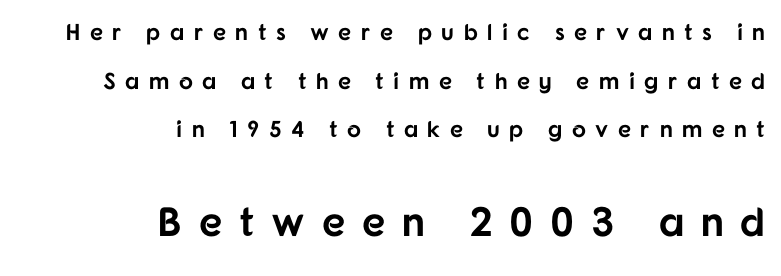
The image shows 41 px bold sans-serif type, upright; set right-aligned, loose line spacing (2.11x), unusually wide letter spacing (+0.41 em), not underlined; the second (bottom) block is 1.78x larger; low stroke contrast and a medium x-height.
